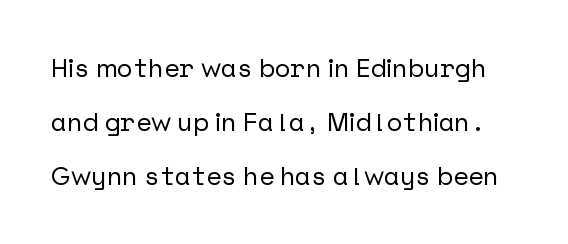
Does extra space separate the letters? No, they use regular spacing. Style check: upright. In terms of leading, this rendering errs on the spacious side. Plain, unruled lines of type.
